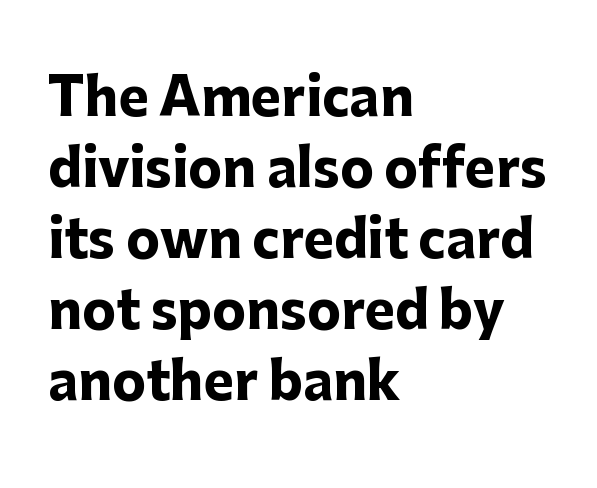
These lines stack with their left ends in a neat column. Leading matches the norm, producing a regular column. To sum up the face: it is a sans, with no serifs. A bare baseline throughout the passage.
